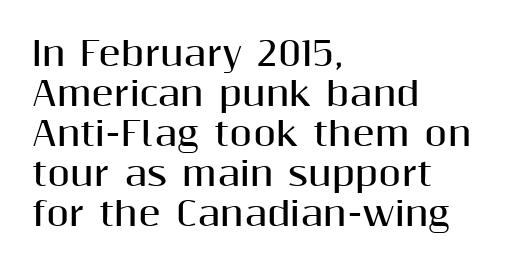
{"serif": "no", "italic": "no", "bold": "yes", "weight": "bold", "width": "normal", "stroke_contrast": "medium", "x_height": "medium", "monospaced": "no", "underline": "no", "align": "left", "line_spacing_ratio": 1.21, "letter_spacing": "normal", "letter_spacing_em": 0.0, "glyph_px": 33}
